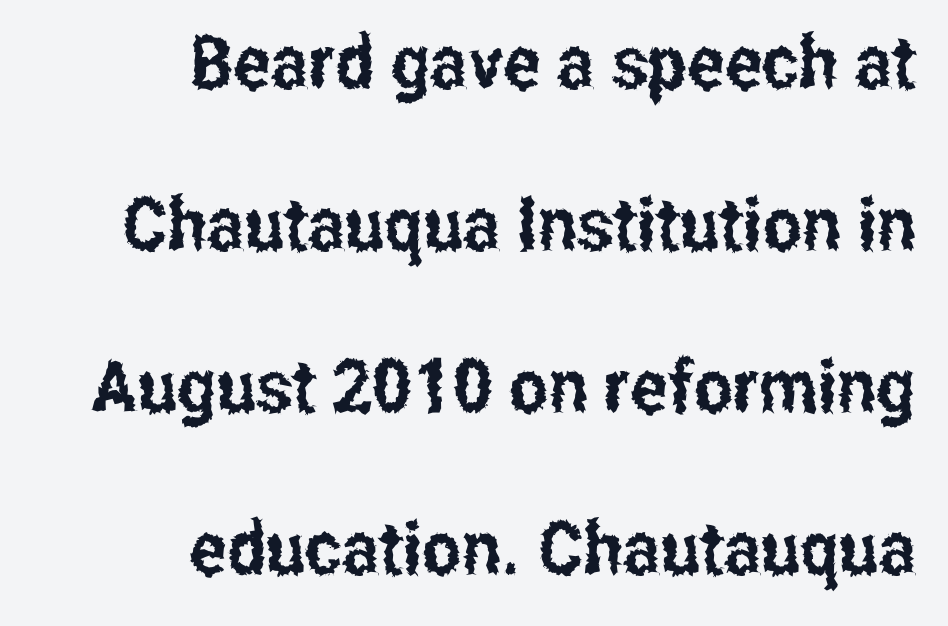
The image shows 74 px condensed sans-serif type, upright; set right-aligned, loose line spacing (2.19x), normal letter spacing, not underlined; low stroke contrast and a medium x-height.
